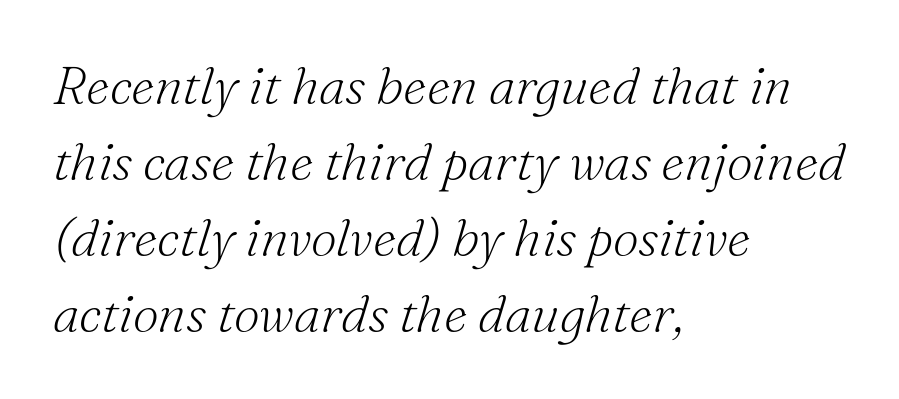
The image shows 52 px light serif type, italic (leaning right); set left-aligned, normal line spacing (1.46x), normal letter spacing, not underlined; medium stroke contrast and a small x-height.
